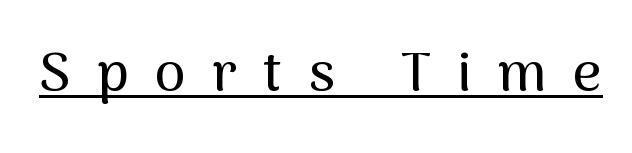
{"serif": "no", "italic": "no", "width": "normal", "stroke_contrast": "medium", "x_height": "medium", "monospaced": "no", "underline": "yes", "letter_spacing": "wide", "letter_spacing_em": 0.47, "glyph_px": 56}
